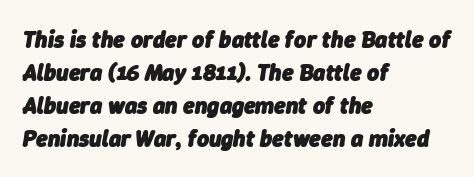
Interline gaps are of average width in this sample. Does extra space separate the letters? No, they use regular spacing. A full-strength bold gives these letters their thick strokes. Descender tails drop into unmarked territory. Teacher's note: observe the even left margin — that is flush-left alignment.
